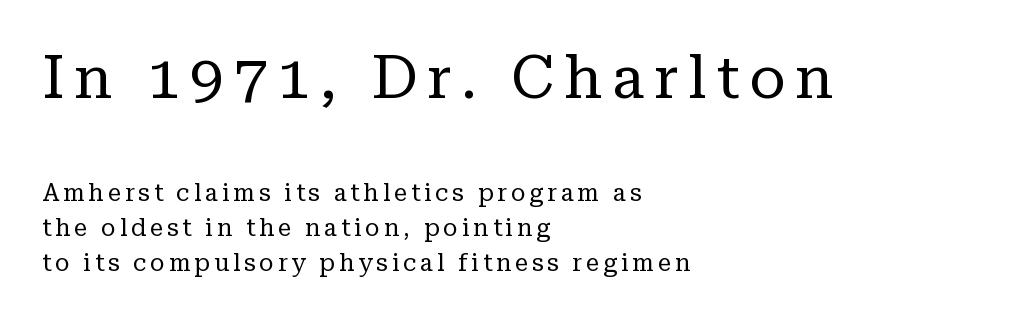
A classic flush-left, rag-right setting is used for this passage. To sum up the face: it has serifs. The weight would be labelled regular, book, light, or lighter still. This layout puts the oversized block above and the modest block below. Only glyphs here, with clear space below each row. Notice how descenders clear the ascenders below comfortably — that's standard leading.
